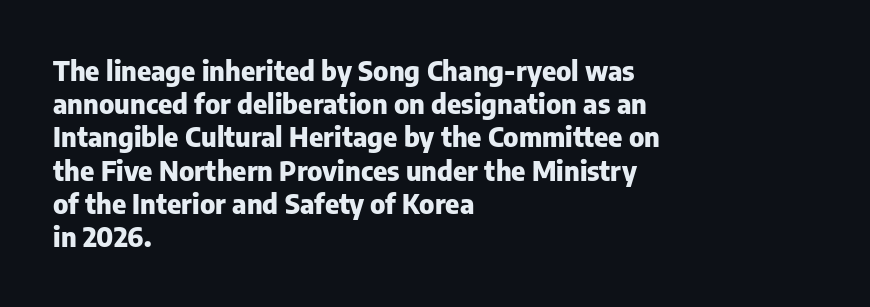
{"italic": "no", "bold": "yes", "underline": "no", "align": "left", "line_spacing_ratio": 1.23, "letter_spacing": "normal", "letter_spacing_em": 0.0, "glyph_px": 27}
